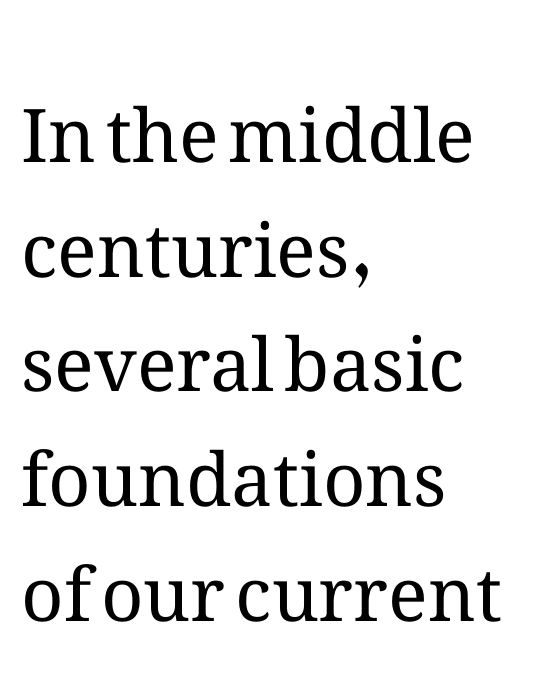
The image shows 74 px regular-weight type, upright; set left-aligned, normal line spacing (1.55x), normal letter spacing, not underlined; medium stroke contrast and a medium x-height.
